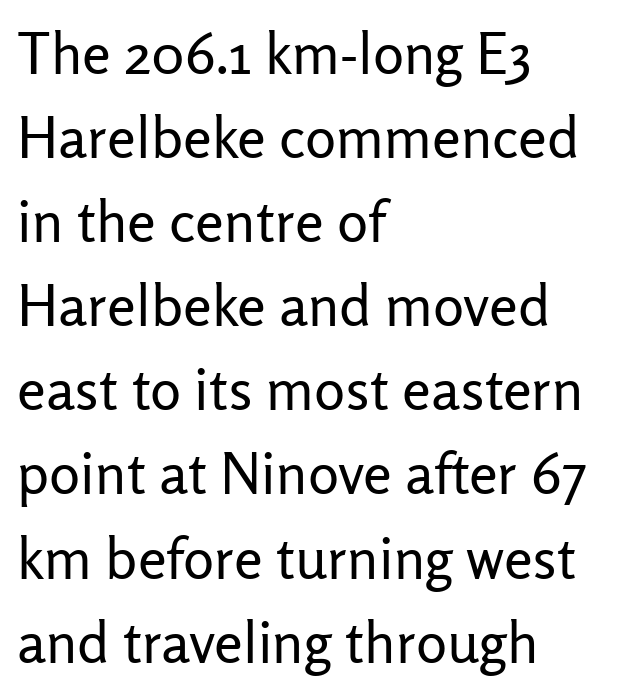
Q: Is the text bold? A: No.
Q: Is the text italic (slanted)? A: No, it is upright.
Q: Is the typeface a serif or a sans-serif typeface? A: Sans-serif.
Q: Is the text underlined? A: No.
Q: How is the paragraph aligned? A: Left-aligned.
Q: Is the spacing between letters normal or unusually wide? A: Normal.
Q: Is the spacing between lines tight, normal or loose? A: Normal.
Q: Width (condensed, normal, or wide)? A: Normal.
Q: Stroke contrast? A: Low.
Q: x-height? A: Medium.
Q: Monospaced? A: No.
